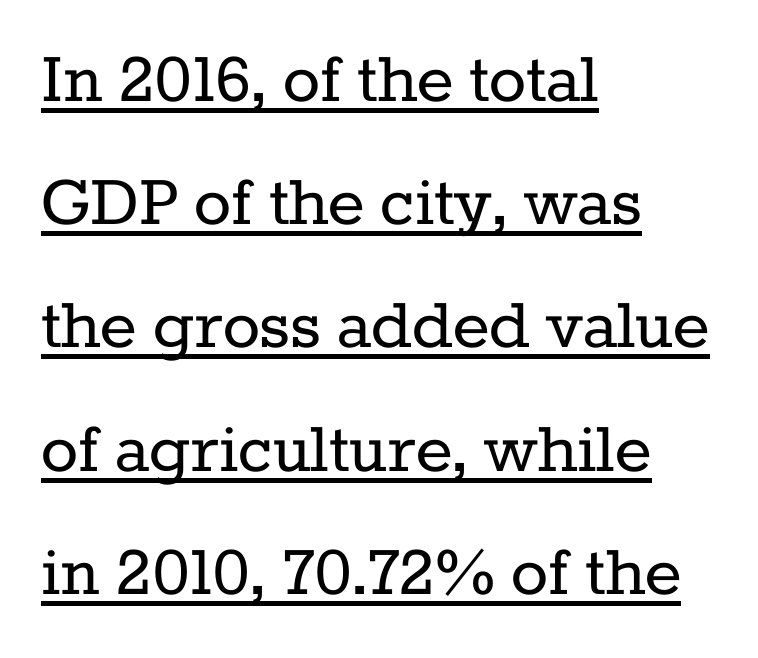
{"serif": "yes", "italic": "no", "bold": "no", "weight": "regular", "width": "normal", "stroke_contrast": "low", "x_height": "medium", "monospaced": "no", "underline": "yes", "align": "left", "line_spacing": "normal", "line_spacing_ratio": 1.58, "letter_spacing": "normal", "letter_spacing_em": 0.0, "glyph_px": 78}
